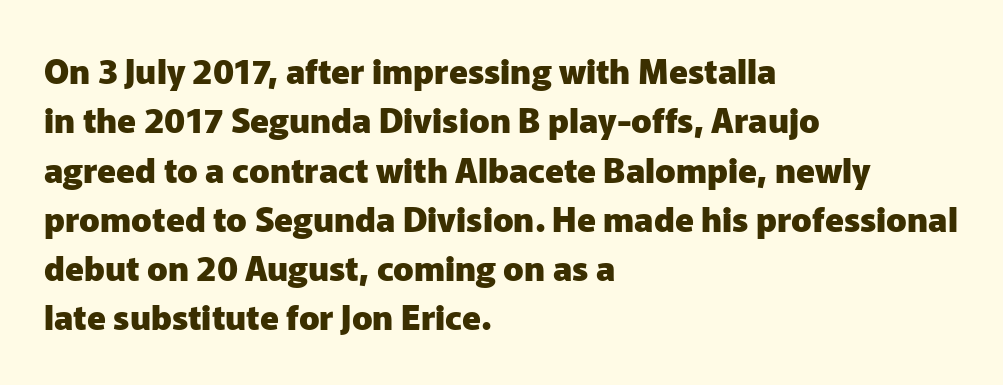
Q: Is the text bold? A: Yes.
Q: Is the text italic (slanted)? A: No, it is upright.
Q: Is the typeface a serif or a sans-serif typeface? A: Sans-serif.
Q: Is the text underlined? A: No.
Q: How is the paragraph aligned? A: Left-aligned.
Q: Is the spacing between letters normal or unusually wide? A: Normal.
Q: Is the spacing between lines tight, normal or loose? A: Normal.
Q: Width (condensed, normal, or wide)? A: Normal.
Q: Stroke contrast? A: Low.
Q: x-height? A: Medium.
Q: Monospaced? A: No.
